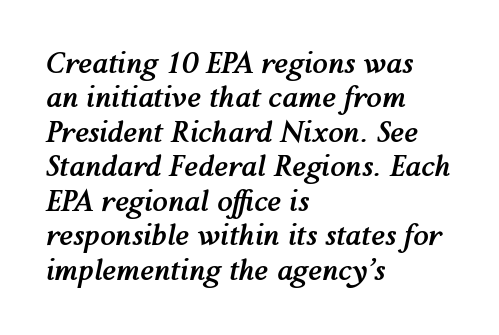
Q: Is the text bold? A: Yes.
Q: Is the text italic (slanted)? A: Yes, it leans right by about 12 degrees.
Q: Is the text underlined? A: No.
Q: How is the paragraph aligned? A: Left-aligned.
Q: Is the spacing between letters normal or unusually wide? A: Normal.
Q: Width (condensed, normal, or wide)? A: Normal.
Q: Stroke contrast? A: Medium.
Q: x-height? A: Medium.
Q: Monospaced? A: No.
